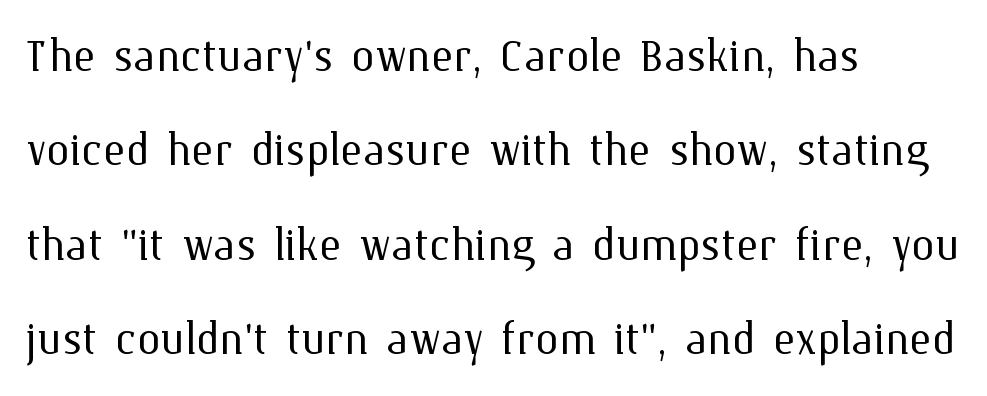
Q: Is the text bold? A: No.
Q: Is the text italic (slanted)? A: No, it is upright.
Q: Is the text underlined? A: No.
Q: How is the paragraph aligned? A: Left-aligned.
Q: Is the spacing between letters normal or unusually wide? A: Normal.
Q: Is the spacing between lines tight, normal or loose? A: Normal.
Q: Width (condensed, normal, or wide)? A: Normal.
Q: Stroke contrast? A: Medium.
Q: x-height? A: Medium.
Q: Monospaced? A: No.
